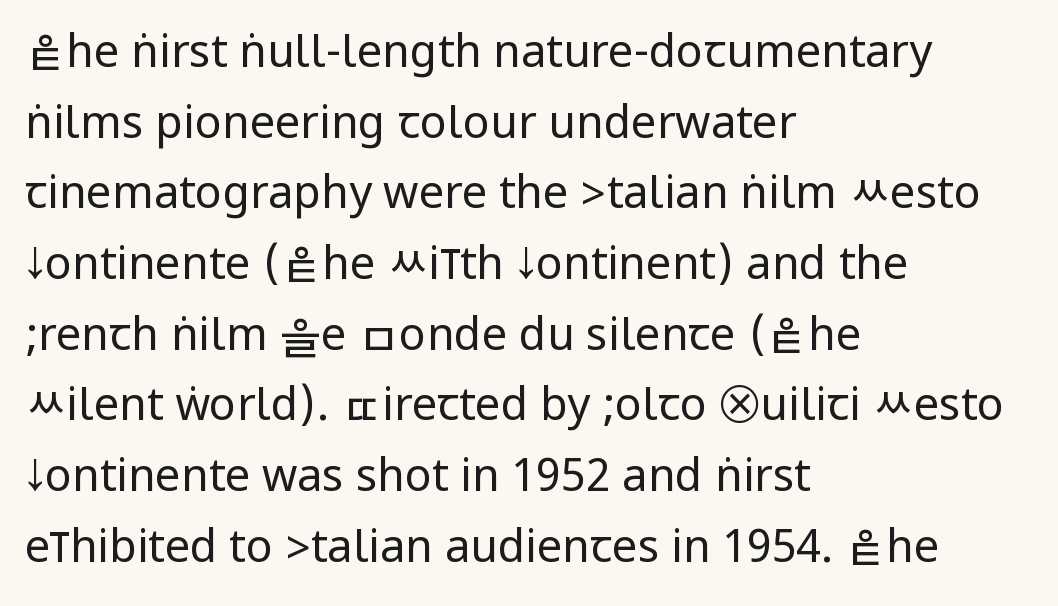
The image shows 45 px regular-weight, condensed sans-serif type, upright; set left-aligned, normal line spacing (1.57x), normal letter spacing, not underlined; low stroke contrast.
